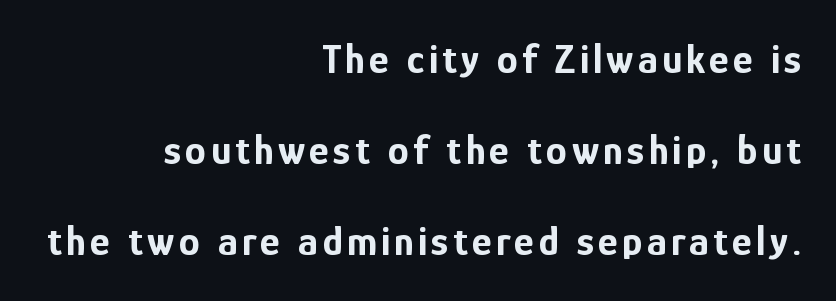
Thick stems and heavy bowls — unmistakably bold. Looks like regular typesetting: each glyph gets only the width it needs. Loosely led — the rows are spread out. This rendering uses right alignment, leaving the left contour irregular. Nope, no serifs anywhere on these letters.
